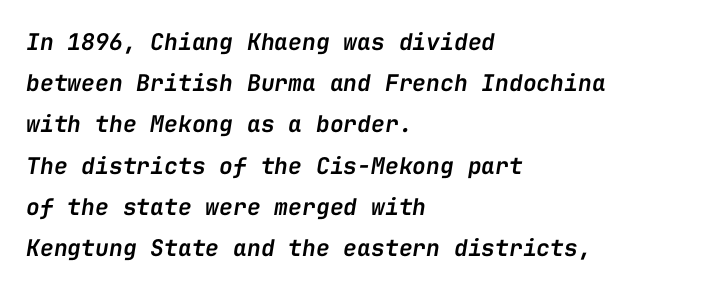
{"italic": "yes", "lean": "right", "slant_degrees": 9, "bold": "semi", "underline": "no", "align": "left", "line_spacing_ratio": 1.79, "letter_spacing": "normal", "letter_spacing_em": 0.0, "glyph_px": 23}
